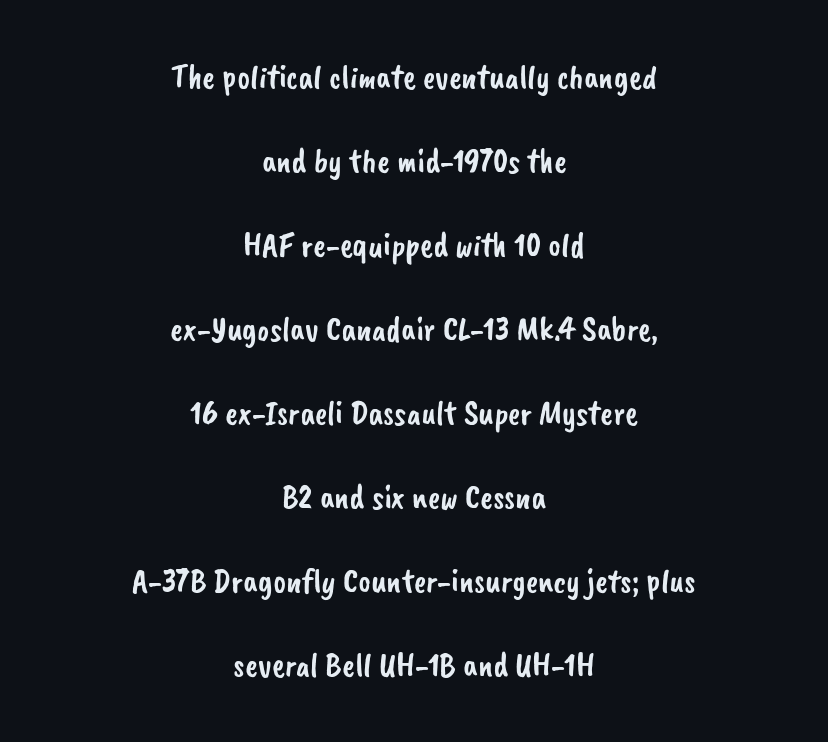
The image shows 34 px sans-serif type; set centered, loose line spacing (2.47x), normal letter spacing, not underlined; low stroke contrast and a small x-height.
